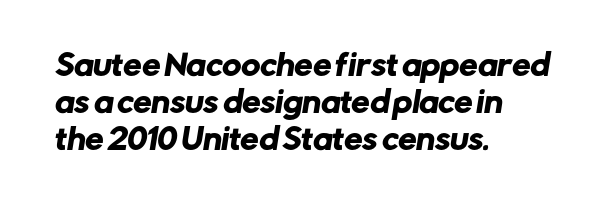
The image shows 29 px sans-serif type; set left-aligned, normal line spacing (1.27x), normal letter spacing, not underlined; low stroke contrast and a medium x-height.
